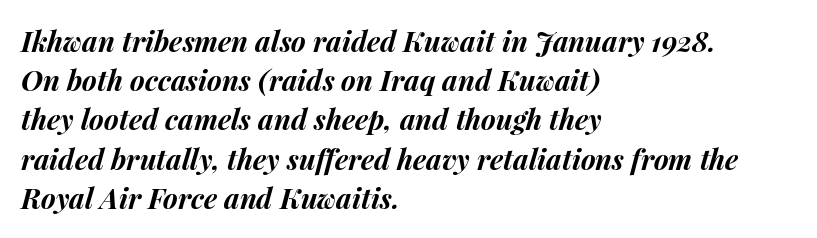
Inter-character spacing is left at the font's built-in metrics. On the weight axis this lands at bold, roughly 700. Which margin do the lines hug? The left one — the right edge is uneven. Unmarked baselines from the first word to the last. Quick note: italic. Is this a fixed-width face? No — the glyphs have proportional, varying widths.
